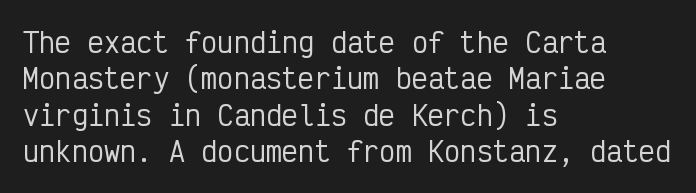
Tracking value appears to be zero — textbook default spacing. The type sits square on the baseline with zero lean. A clean baseline with only descenders dipping below it. Is the block centered? No — it sits flush against the left margin. Notice how descenders clear the ascenders below comfortably — that's standard leading.
